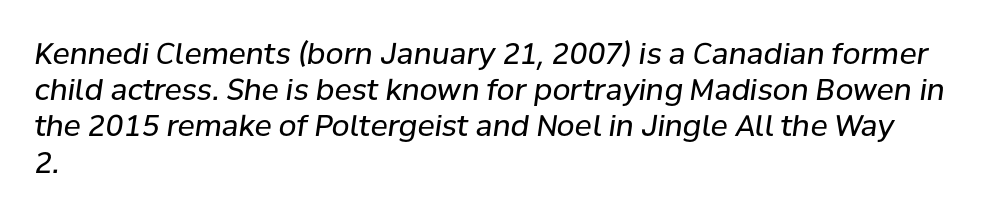
The image shows 29 px regular-weight type, italic (leaning right); set left-aligned, normal line spacing (1.25x), normal letter spacing, not underlined; low stroke contrast and a medium x-height.
